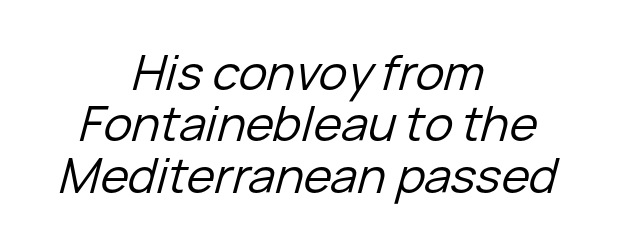
The image shows 48 px regular-weight type, italic (leaning right); set centered, tight line spacing (1.07x), normal letter spacing, not underlined; low stroke contrast and a medium x-height.
